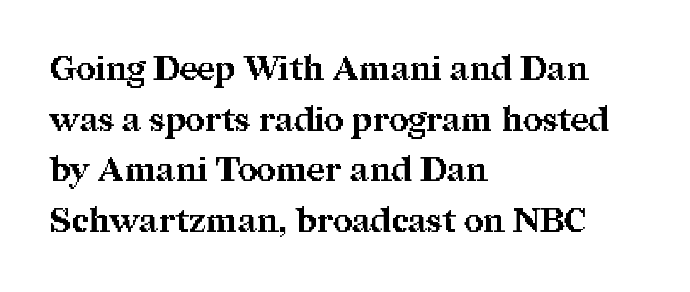
Q: Is the text bold? A: Yes.
Q: Is the text italic (slanted)? A: No, it is upright.
Q: Is the typeface a serif or a sans-serif typeface? A: Serif.
Q: Is the text underlined? A: No.
Q: How is the paragraph aligned? A: Left-aligned.
Q: Is the spacing between letters normal or unusually wide? A: Normal.
Q: Is the spacing between lines tight, normal or loose? A: Normal.
Q: Width (condensed, normal, or wide)? A: Normal.
Q: Stroke contrast? A: Medium.
Q: x-height? A: Medium.
Q: Monospaced? A: No.
